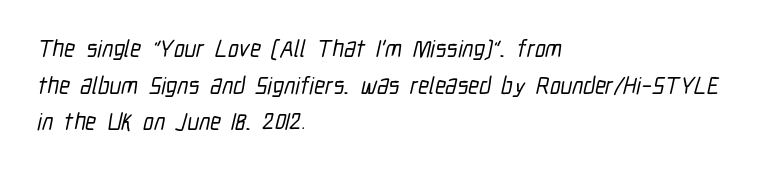
The image shows 24 px text type; set left-aligned, normal line spacing (1.53x), normal letter spacing, not underlined.
